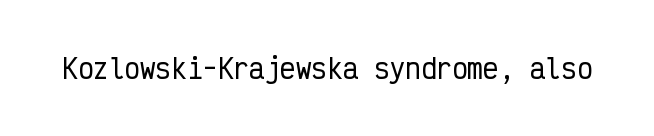
Is there any slant? The stems are plumb. Descenders are the only things crossing below the line. The line texture is even and compact thanks to regular tracking.
